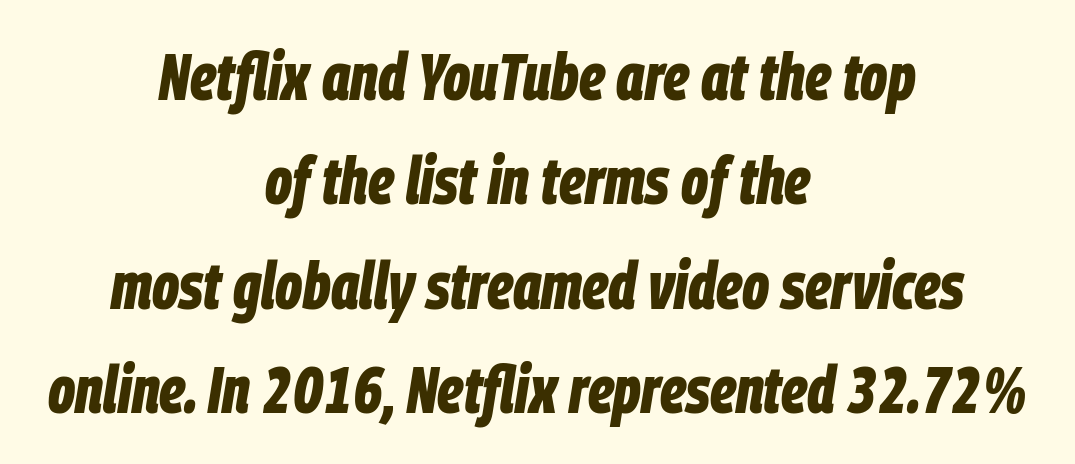
The image shows 66 px bold, condensed type, italic (leaning right); set centered, normal line spacing (1.58x), normal letter spacing, not underlined; low stroke contrast and a large x-height.
